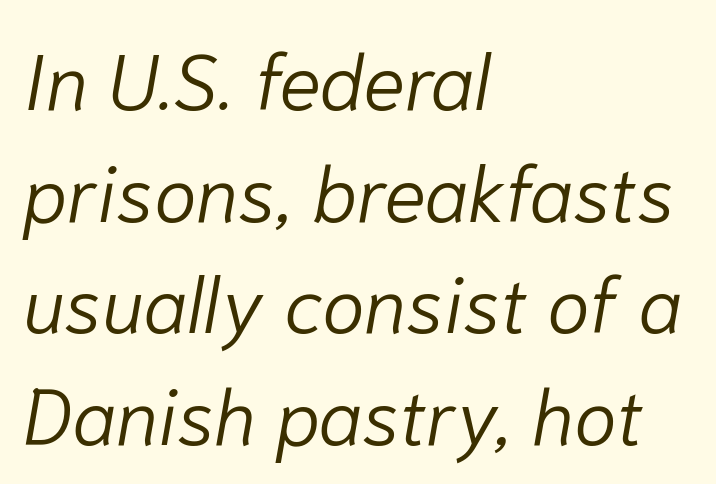
The image shows 78 px light type, italic (leaning right); set left-aligned, normal line spacing (1.43x), normal letter spacing, not underlined; low stroke contrast and a medium x-height.
